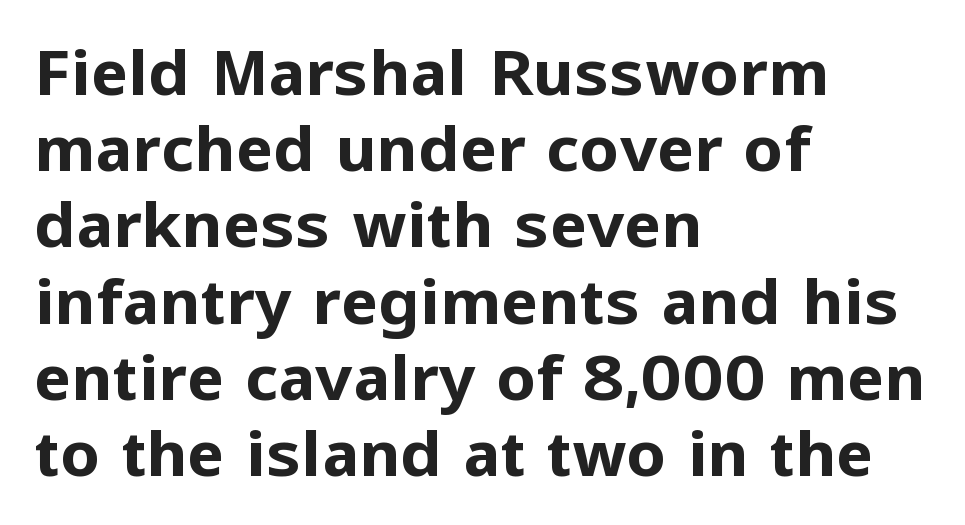
{"serif": "no", "italic": "no", "bold": "yes", "weight": "bold", "width": "normal", "stroke_contrast": "low", "x_height": "medium", "monospaced": "no", "underline": "no", "align": "left", "line_spacing_ratio": 1.21, "letter_spacing": "normal", "letter_spacing_em": 0.0, "glyph_px": 63}
